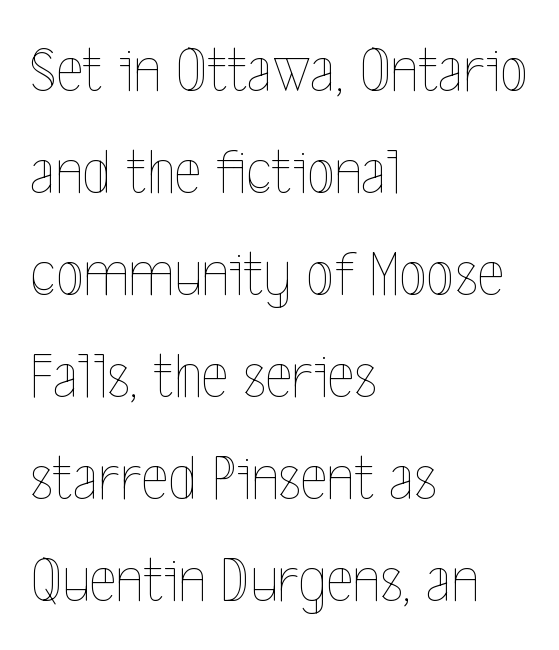
Compared with typical paragraphs, the rows here are spaced about the same. Weight class: somewhere from thin through regular. The type is set solid horizontally, with unmodified tracking. A bare baseline throughout the passage.
